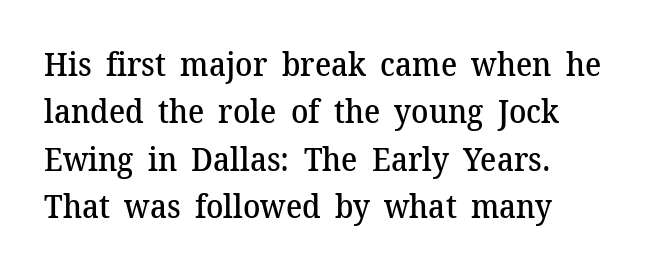
Q: Is the text bold? A: Semi-bold.
Q: Is the text italic (slanted)? A: No, it is upright.
Q: Is the typeface a serif or a sans-serif typeface? A: Serif.
Q: Is the text underlined? A: No.
Q: How is the paragraph aligned? A: Left-aligned.
Q: Is the spacing between letters normal or unusually wide? A: Normal.
Q: Is the spacing between lines tight, normal or loose? A: Normal.
Q: Width (condensed, normal, or wide)? A: Normal.
Q: Stroke contrast? A: Medium.
Q: x-height? A: Medium.
Q: Monospaced? A: No.
